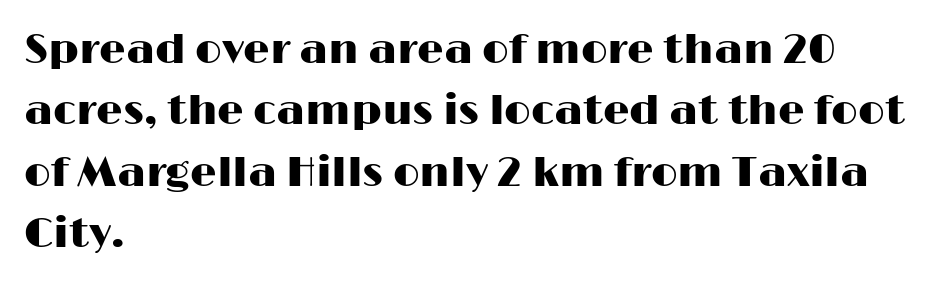
Q: Is the text italic (slanted)? A: No, it is upright.
Q: Is the typeface a serif or a sans-serif typeface? A: Sans-serif.
Q: Is the text underlined? A: No.
Q: How is the paragraph aligned? A: Left-aligned.
Q: Is the spacing between letters normal or unusually wide? A: Normal.
Q: Is the spacing between lines tight, normal or loose? A: Normal.
Q: Width (condensed, normal, or wide)? A: Wide.
Q: Stroke contrast? A: High.
Q: x-height? A: Medium.
Q: Monospaced? A: No.
